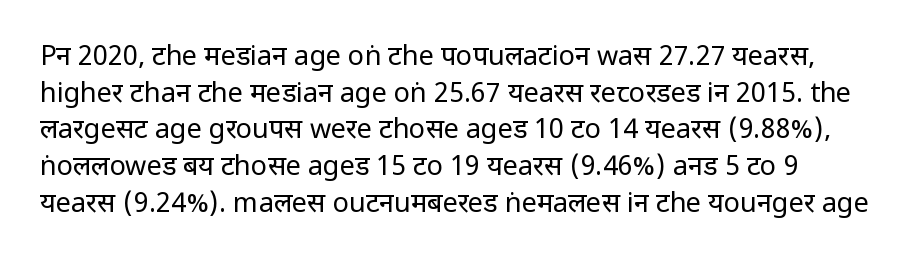
{"italic": "no", "bold": "no", "underline": "no", "line_spacing": "normal", "line_spacing_ratio": 1.36, "letter_spacing": "normal", "letter_spacing_em": 0.0, "glyph_px": 27}
